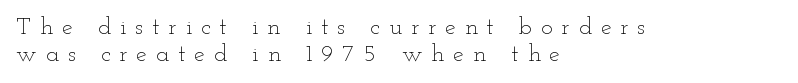
Q: Is the text bold? A: No.
Q: Is the text italic (slanted)? A: No, it is upright.
Q: Is the text underlined? A: No.
Q: How is the paragraph aligned? A: Left-aligned.
Q: Is the spacing between letters normal or unusually wide? A: Unusually wide.
Q: Is the spacing between lines tight, normal or loose? A: Tight.
